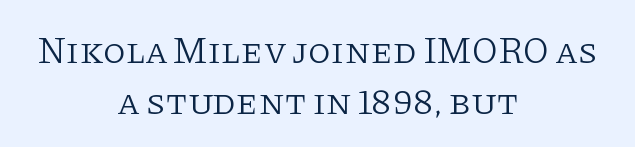
The letters sit at their default tracking, neither squeezed nor spread. The passage shown is not underscored anywhere. Think of a printed novel: that variable character pitch is what you see here. Regarding serifs, this sample has them. Line spacing here is normal. Alignment: centered.
